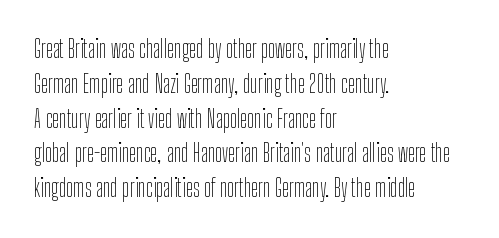
The image shows 24 px text type, upright; set left-aligned, normal line spacing (1.45x), normal letter spacing, not underlined.
